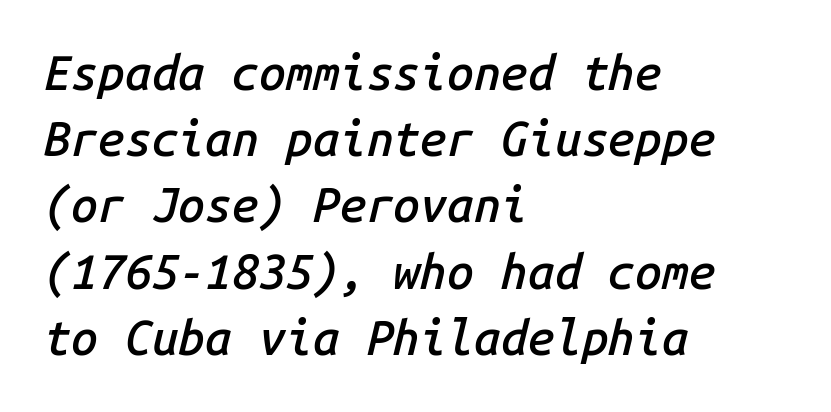
The face used here is a semibold: visibly heavier than regular, lighter than bold. These lines stack with their left ends in a neat column. The area under the type is left untouched. You could count columns in this text — the font is strictly monospaced. Tracking here is standard; glyphs follow each other at the usual distance. The line-height multiplier appears to be the usual default.
